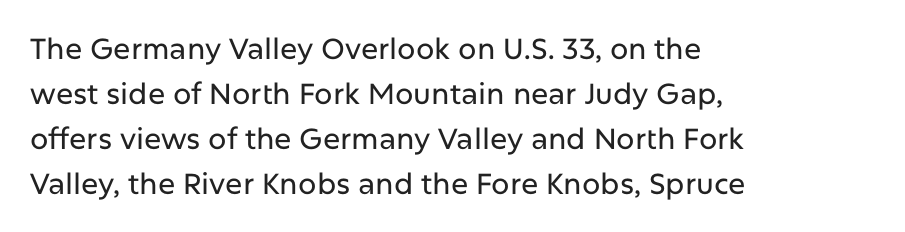
The image shows 29 px sans-serif type, upright; set left-aligned, normal line spacing (1.55x), normal letter spacing, not underlined; low stroke contrast and a medium x-height.
